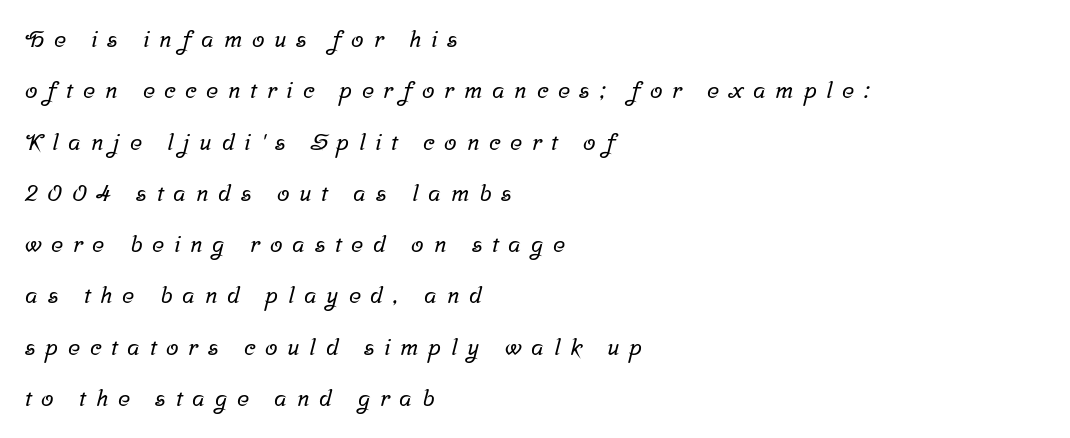
This rendering widens character spacing well past its baseline value. What's the leading like? Stretched, with rows far apart. The area under the type is left untouched. Each line starts at the same left margin while the right side varies.
